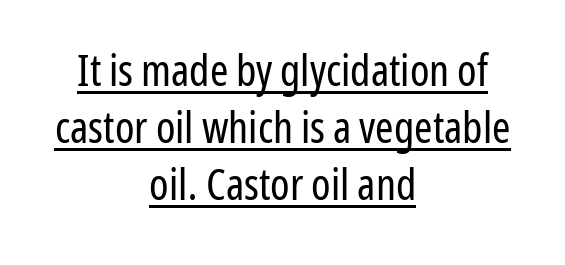
The image shows 44 px regular-weight, condensed sans-serif type, upright; set centered, normal line spacing (1.3x), normal letter spacing, underlined; low stroke contrast and a medium x-height.
